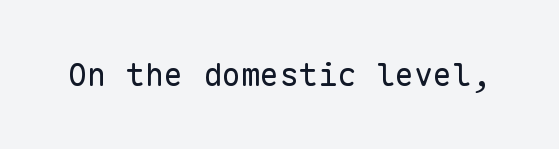
Q: Is the text bold? A: No.
Q: Is the text italic (slanted)? A: No, it is upright.
Q: Is the typeface a serif or a sans-serif typeface? A: Sans-serif.
Q: Is the text underlined? A: No.
Q: Is the spacing between letters normal or unusually wide? A: Normal.
Q: Width (condensed, normal, or wide)? A: Normal.
Q: Stroke contrast? A: Low.
Q: x-height? A: Medium.
Q: Monospaced? A: Yes.
